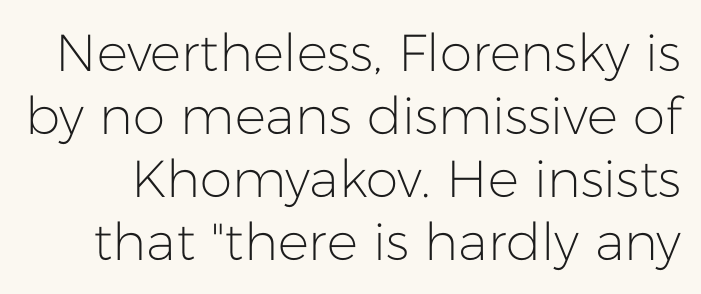
Q: Is the text bold? A: No.
Q: Is the text italic (slanted)? A: No, it is upright.
Q: Is the typeface a serif or a sans-serif typeface? A: Sans-serif.
Q: Is the text underlined? A: No.
Q: Is the spacing between letters normal or unusually wide? A: Normal.
Q: Width (condensed, normal, or wide)? A: Normal.
Q: Stroke contrast? A: Low.
Q: x-height? A: Medium.
Q: Monospaced? A: No.
